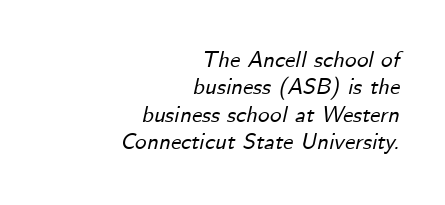
Q: Is the text italic (slanted)? A: Yes, it leans right by about 12 degrees.
Q: Is the text underlined? A: No.
Q: How is the paragraph aligned? A: Right-aligned.
Q: Is the spacing between letters normal or unusually wide? A: Normal.
